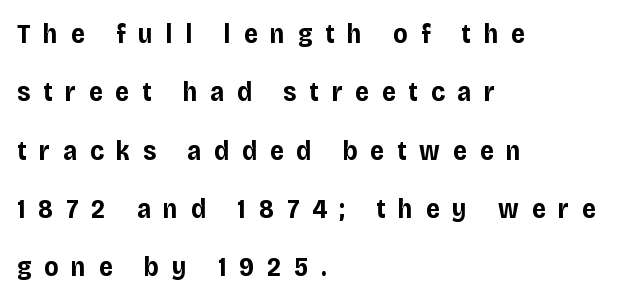
The image shows 27 px bold type, upright; set left-aligned, loose line spacing (2.16x), unusually wide letter spacing (+0.48 em), not underlined.
